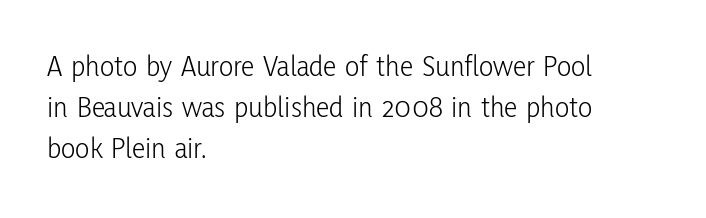
{"serif": "no", "italic": "no", "bold": "no", "weight": "light", "width": "condensed", "stroke_contrast": "low", "x_height": "medium", "monospaced": "no", "underline": "no", "align": "left", "line_spacing": "normal", "line_spacing_ratio": 1.37, "letter_spacing": "normal", "letter_spacing_em": 0.0, "glyph_px": 30}
